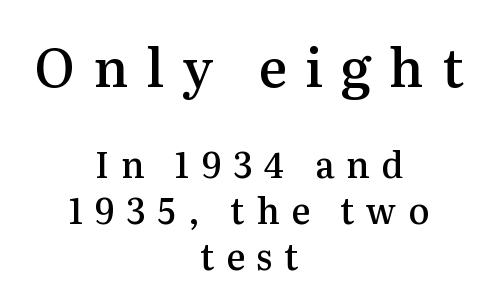
The image shows 53 px semibold serif type, upright; set centered, normal line spacing (1.31x), unusually wide letter spacing (+0.34 em), not underlined; the first (top) block is 1.51x larger; medium stroke contrast and a medium x-height.
